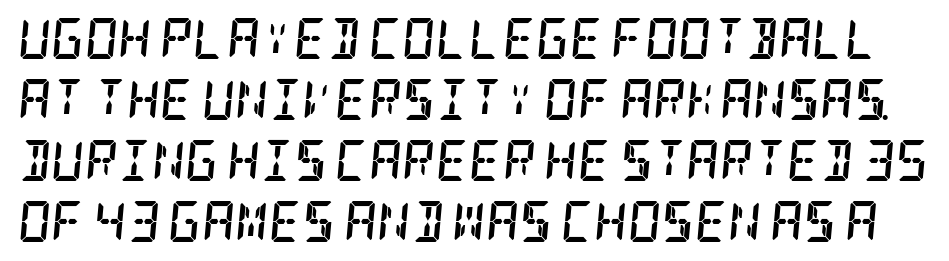
{"serif": "yes", "italic": "yes", "lean": "right", "slant_degrees": 5, "bold": "yes", "weight": "semibold", "width": "condensed", "stroke_contrast": "low", "x_height": "large", "underline": "no", "line_spacing": "normal", "line_spacing_ratio": 1.49, "letter_spacing": "normal", "letter_spacing_em": 0.0, "glyph_px": 41}
